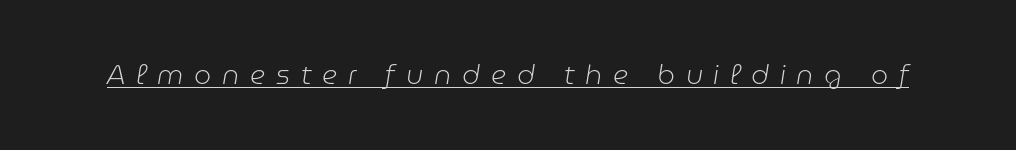
{"italic": "yes", "lean": "right", "slant_degrees": 9, "bold": "no", "underline": "yes", "letter_spacing": "wide", "letter_spacing_em": 0.4, "glyph_px": 27}
